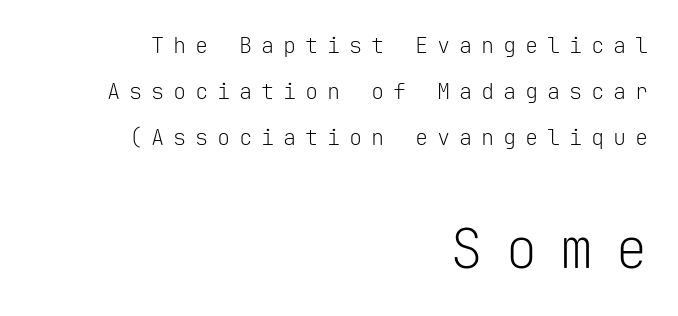
The image shows 55 px light sans-serif type, upright, monospaced; set right-aligned, loose line spacing (2.08x), unusually wide letter spacing (+0.4 em), not underlined; the second (bottom) block is 2.5x larger; low stroke contrast and a medium x-height.
